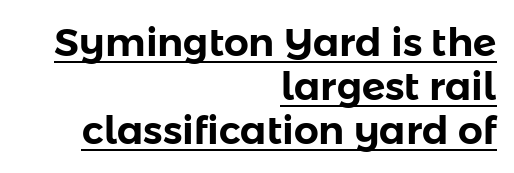
Q: Is the text italic (slanted)? A: No, it is upright.
Q: Is the typeface a serif or a sans-serif typeface? A: Sans-serif.
Q: Is the text underlined? A: Yes.
Q: How is the paragraph aligned? A: Right-aligned.
Q: Is the spacing between letters normal or unusually wide? A: Normal.
Q: Is the spacing between lines tight, normal or loose? A: Tight.
Q: Width (condensed, normal, or wide)? A: Normal.
Q: Stroke contrast? A: Low.
Q: x-height? A: Medium.
Q: Monospaced? A: No.
